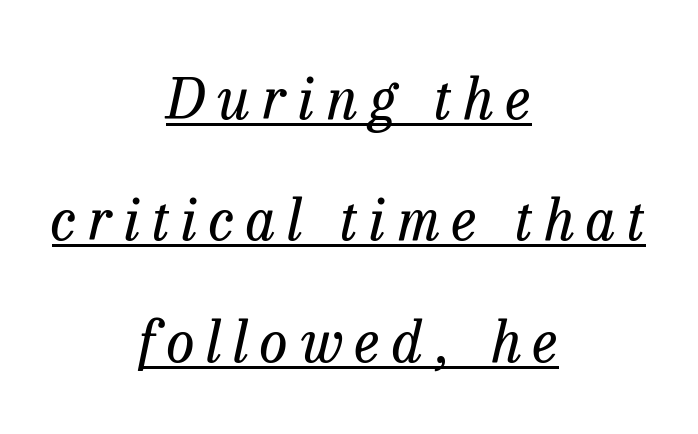
Like a heading marked for emphasis, these lines bear an underscore. Heaviness? Minimal to ordinary, like unemphasized prose. The letters advance in unequal steps, a hallmark of proportional type. Substantial extra tracking has been applied to these lines. Look at the bottom of the vertical strokes: they flare into serifs here. The passage shown leans; its letterforms are oblique.
